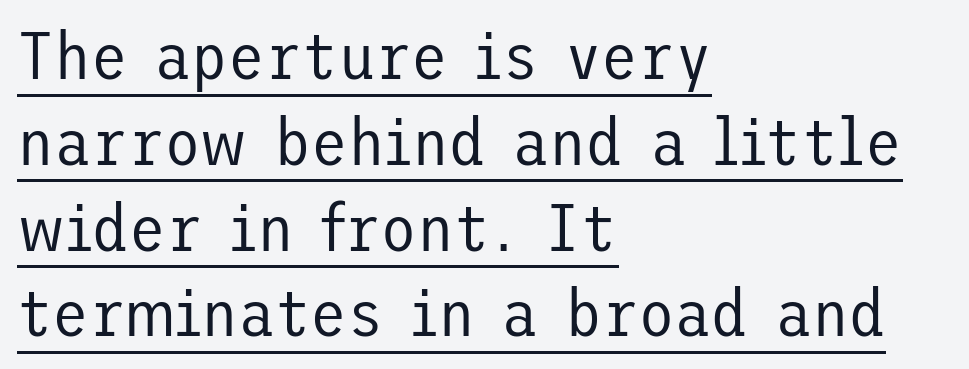
Q: Is the text bold? A: No.
Q: Is the text italic (slanted)? A: No, it is upright.
Q: Is the typeface a serif or a sans-serif typeface? A: Sans-serif.
Q: Is the text underlined? A: Yes.
Q: How is the paragraph aligned? A: Left-aligned.
Q: Is the spacing between letters normal or unusually wide? A: Normal.
Q: Is the spacing between lines tight, normal or loose? A: Normal.
Q: Width (condensed, normal, or wide)? A: Normal.
Q: Stroke contrast? A: Low.
Q: x-height? A: Medium.
